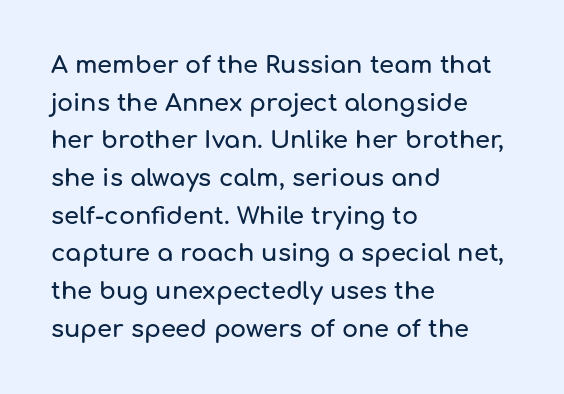
The image shows 24 px text type, upright; set left-aligned, normal line spacing (1.57x), normal letter spacing, not underlined.
